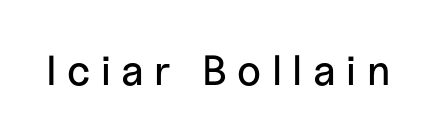
The image shows 42 px sans-serif type, upright; set unusually wide letter spacing (+0.25 em), not underlined; low stroke contrast and a medium x-height.
